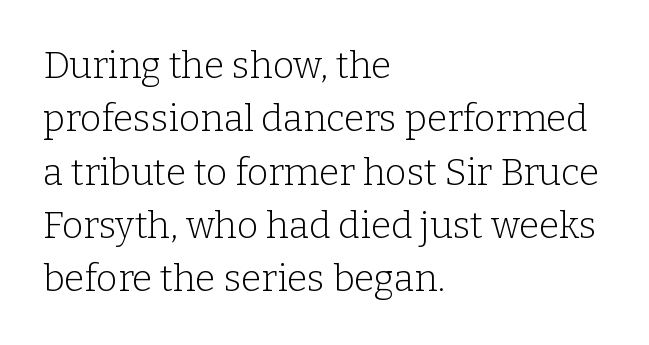
The image shows 37 px light serif type, upright; set left-aligned, normal line spacing (1.44x), normal letter spacing, not underlined; low stroke contrast and a medium x-height.
